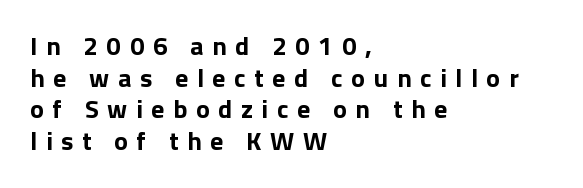
{"italic": "no", "bold": "yes", "underline": "no", "align": "left", "line_spacing_ratio": 1.22, "letter_spacing": "wide", "letter_spacing_em": 0.33, "glyph_px": 26}
